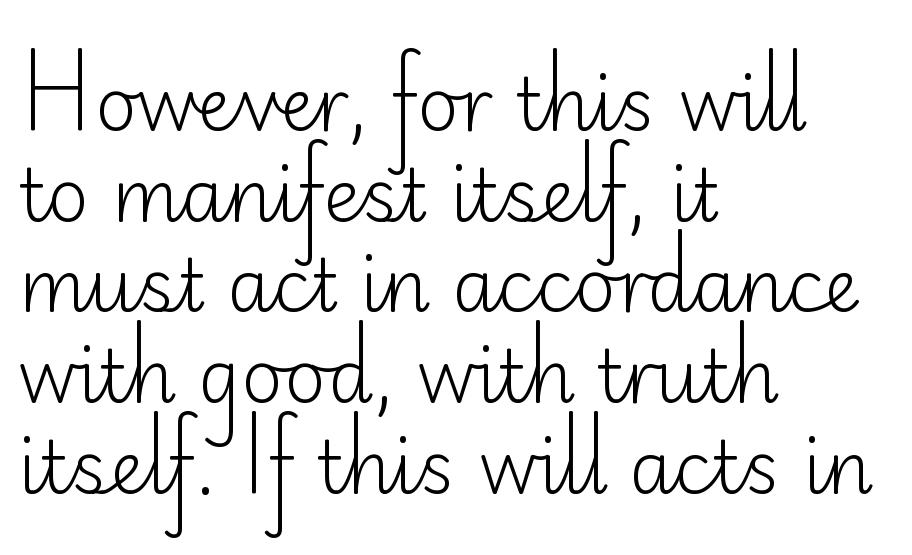
{"serif": "no", "italic": "no", "bold": "no", "weight": "light", "width": "normal", "stroke_contrast": "low", "x_height": "small", "monospaced": "no", "underline": "no", "align": "left", "line_spacing": "normal", "line_spacing_ratio": 1.26, "letter_spacing": "normal", "letter_spacing_em": 0.0, "glyph_px": 72}
